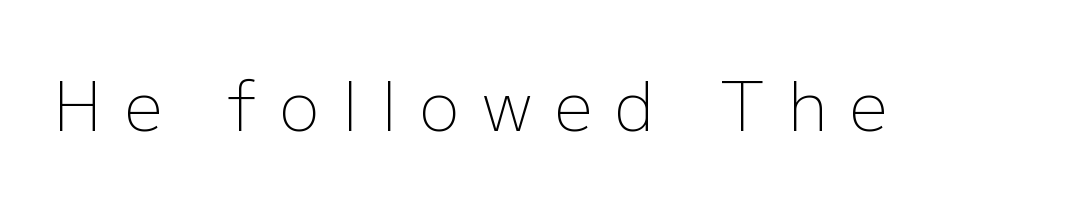
Q: Is the text bold? A: No.
Q: Is the text italic (slanted)? A: No, it is upright.
Q: Is the typeface a serif or a sans-serif typeface? A: Sans-serif.
Q: Is the text underlined? A: No.
Q: Is the spacing between letters normal or unusually wide? A: Unusually wide.
Q: Width (condensed, normal, or wide)? A: Normal.
Q: Stroke contrast? A: Low.
Q: x-height? A: Medium.
Q: Monospaced? A: No.
